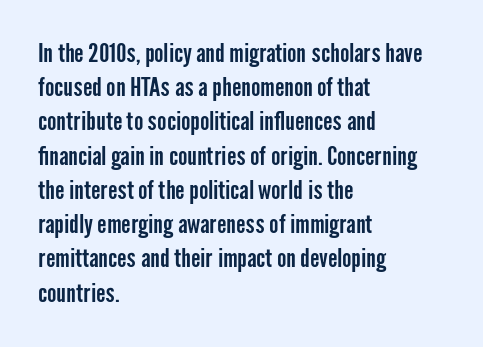
{"italic": "no", "underline": "no", "align": "left", "line_spacing": "normal", "line_spacing_ratio": 1.37, "letter_spacing": "normal", "letter_spacing_em": 0.0, "glyph_px": 25}
